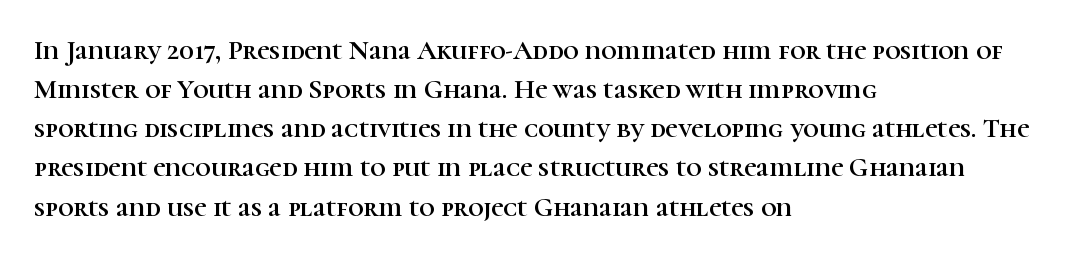
{"italic": "no", "underline": "no", "align": "left", "line_spacing": "normal", "line_spacing_ratio": 1.45, "letter_spacing": "normal", "letter_spacing_em": 0.0, "glyph_px": 27}
